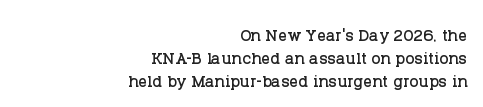
Q: Is the text italic (slanted)? A: No, it is upright.
Q: Is the text underlined? A: No.
Q: How is the paragraph aligned? A: Right-aligned.
Q: Is the spacing between letters normal or unusually wide? A: Normal.
Q: Is the spacing between lines tight, normal or loose? A: Tight.
